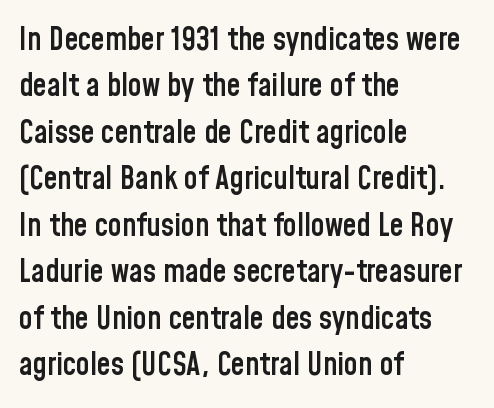
The image shows 31 px semibold, condensed sans-serif type, upright; set left-aligned, normal line spacing (1.5x), normal letter spacing, not underlined; low stroke contrast and a medium x-height.
